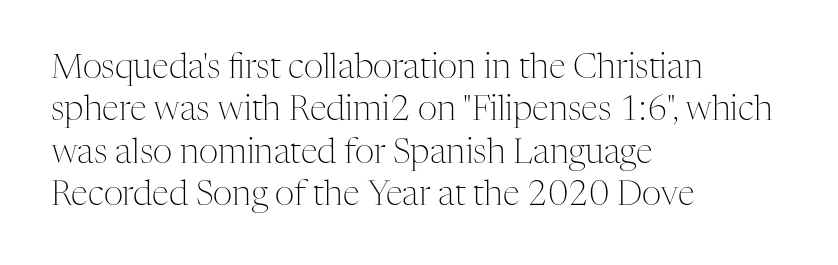
The image shows 34 px light serif type, upright; set left-aligned, normal line spacing (1.25x), normal letter spacing, not underlined; medium stroke contrast and a medium x-height.
